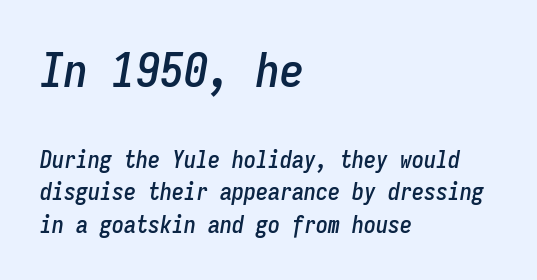
Q: Is the text italic (slanted)? A: Yes, it leans right by about 9 degrees.
Q: Is the text underlined? A: No.
Q: How is the paragraph aligned? A: Left-aligned.
Q: Is the spacing between letters normal or unusually wide? A: Normal.
Q: Is the spacing between lines tight, normal or loose? A: Normal.
Q: Which block of text is set in a larger size, the first (top) or the second (bottom)? A: The first (top) one.
Q: Width (condensed, normal, or wide)? A: Condensed.
Q: Stroke contrast? A: Low.
Q: x-height? A: Medium.
Q: Monospaced? A: Yes.
